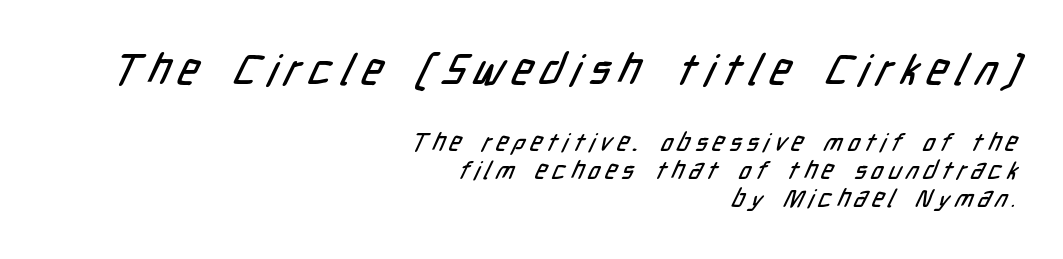
Compared with typical body copy, the letter spacing here is much looser. The lines are quadded right. In terms of letterform style, serifs are entirely absent. Between these two stacked blocks, the higher one wins on size.
